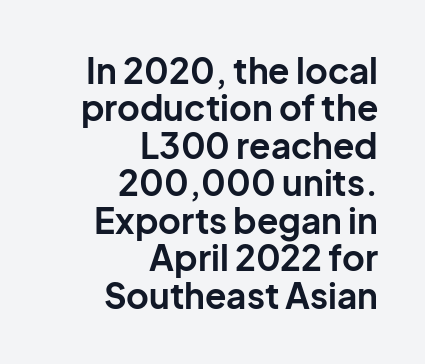
{"serif": "no", "italic": "no", "bold": "yes", "weight": "bold", "width": "normal", "stroke_contrast": "low", "x_height": "medium", "monospaced": "no", "underline": "no", "align": "right", "line_spacing": "tight", "line_spacing_ratio": 1.07, "letter_spacing": "normal", "letter_spacing_em": 0.0, "glyph_px": 35}
